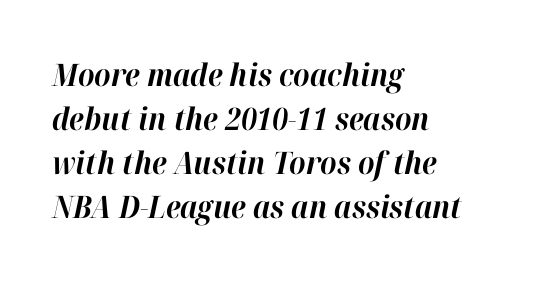
The image shows 31 px bold type, italic (leaning right); set left-aligned, normal line spacing (1.42x), normal letter spacing, not underlined; high stroke contrast and a medium x-height.
